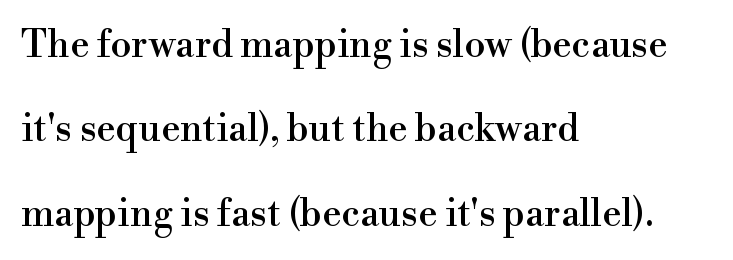
The image shows 38 px serif type, upright; set left-aligned, loose line spacing (2.22x), normal letter spacing, not underlined; a small x-height.
